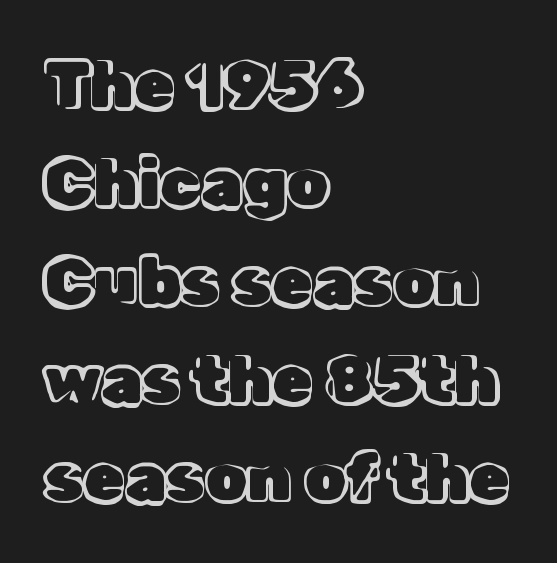
The image shows 66 px text type, upright; set left-aligned, normal line spacing (1.49x), normal letter spacing, not underlined; a medium x-height.
